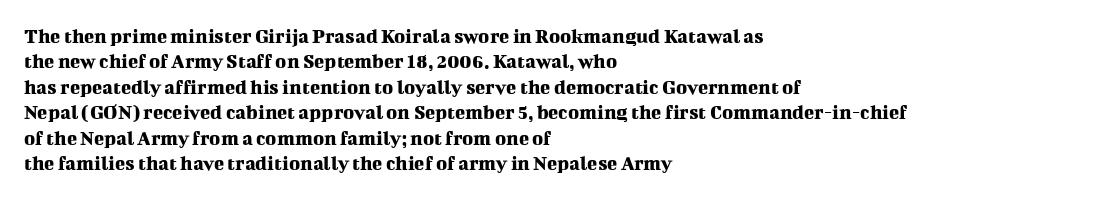
{"italic": "no", "underline": "no", "align": "left", "line_spacing_ratio": 1.21, "letter_spacing": "normal", "letter_spacing_em": 0.0, "glyph_px": 21}
